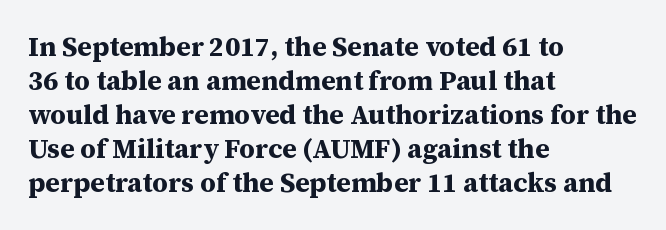
Does the weight exceed regular? Yes, all the way to bold. Short note: letters normally spaced. The space beneath each line is pristine and unruled. The typesetter chose a ragged-right arrangement here. Posture: vertical. The passage shown stacks its lines at a standard gap.
